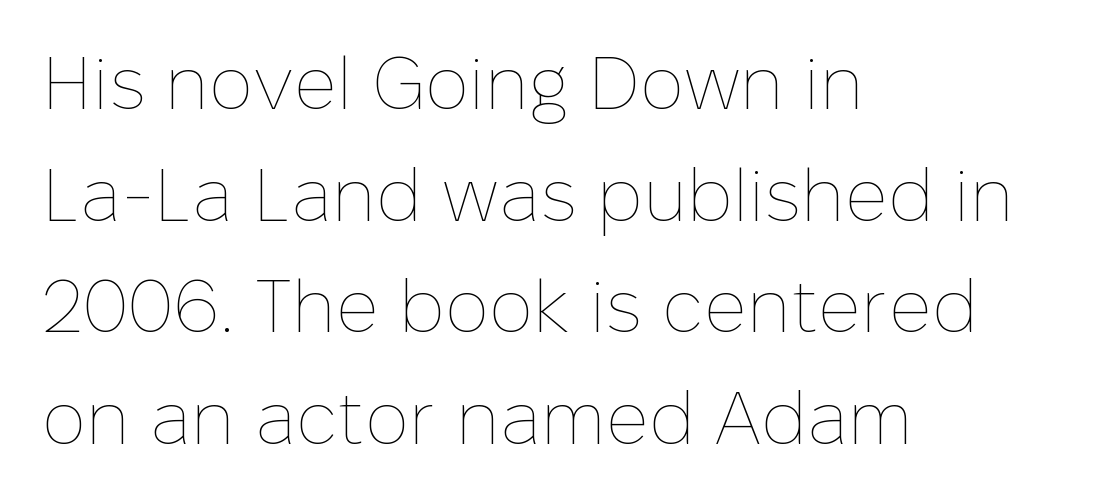
The type is set solid horizontally, with unmodified tracking. Notice how the stems are strictly vertical — no italics here. The paragraph shown leans on its left margin. Regular leading.
